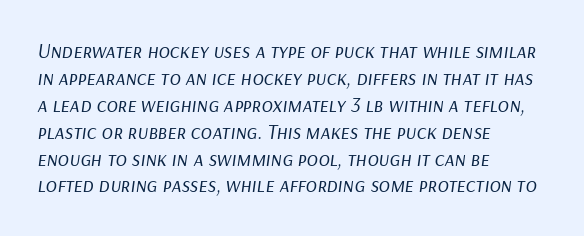
Q: Is the text bold? A: No.
Q: Is the text italic (slanted)? A: Yes, it leans right by about 9 degrees.
Q: Is the text underlined? A: No.
Q: How is the paragraph aligned? A: Left-aligned.
Q: Is the spacing between letters normal or unusually wide? A: Normal.
Q: Is the spacing between lines tight, normal or loose? A: Normal.
